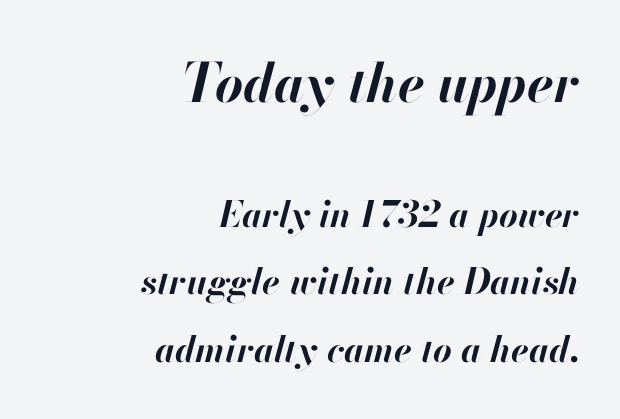
The image shows 54 px bold type, italic (leaning right); set right-aligned, line spacing 1.88x, normal letter spacing, not underlined; the first (top) block is 1.5x larger; high stroke contrast and a small x-height.
